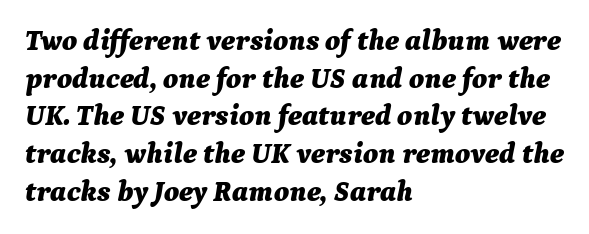
The image shows 29 px bold type, italic (leaning right); set left-aligned, normal line spacing (1.3x), normal letter spacing, not underlined; medium stroke contrast and a medium x-height.
